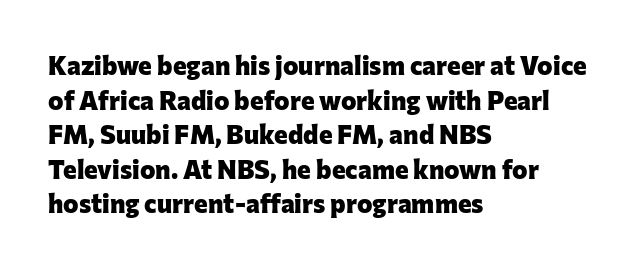
Q: Is the text bold? A: Yes.
Q: Is the text italic (slanted)? A: No, it is upright.
Q: Is the text underlined? A: No.
Q: How is the paragraph aligned? A: Left-aligned.
Q: Is the spacing between letters normal or unusually wide? A: Normal.
Q: Is the spacing between lines tight, normal or loose? A: Normal.
